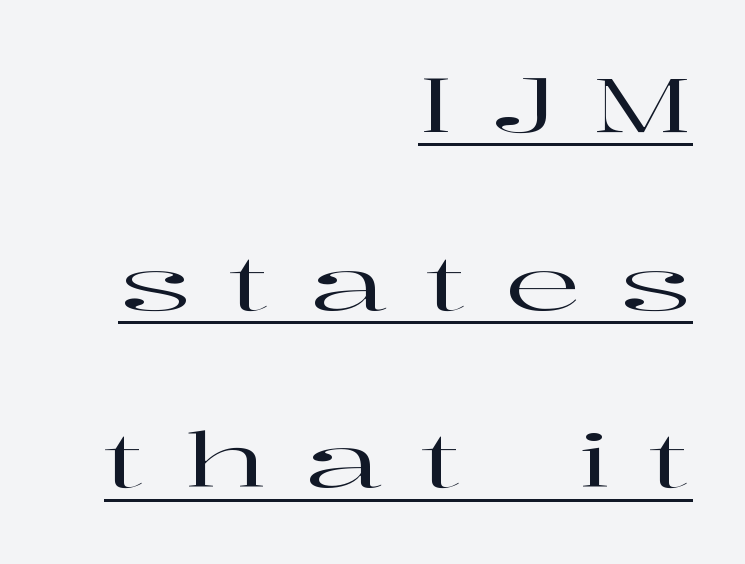
Q: Is the text italic (slanted)? A: No, it is upright.
Q: Is the typeface a serif or a sans-serif typeface? A: Serif.
Q: Is the text underlined? A: Yes.
Q: How is the paragraph aligned? A: Right-aligned.
Q: Is the spacing between letters normal or unusually wide? A: Unusually wide.
Q: Is the spacing between lines tight, normal or loose? A: Loose.
Q: Width (condensed, normal, or wide)? A: Wide.
Q: Stroke contrast? A: High.
Q: x-height? A: Medium.
Q: Monospaced? A: No.
